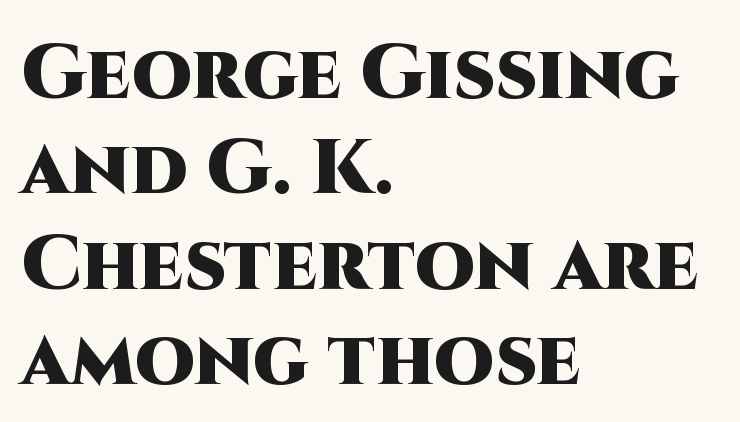
The image shows 77 px heavy sans-serif type, upright; set left-aligned, line spacing 1.24x, normal letter spacing, not underlined; high stroke contrast and a large x-height.
